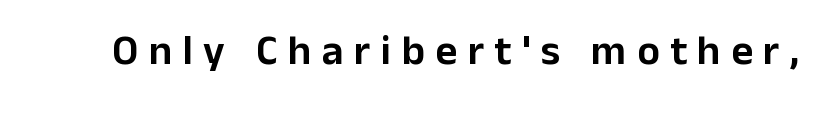
Q: Is the text italic (slanted)? A: No, it is upright.
Q: Is the typeface a serif or a sans-serif typeface? A: Sans-serif.
Q: Is the text underlined? A: No.
Q: Is the spacing between letters normal or unusually wide? A: Unusually wide.
Q: Width (condensed, normal, or wide)? A: Normal.
Q: Stroke contrast? A: Low.
Q: x-height? A: Medium.
Q: Monospaced? A: No.
